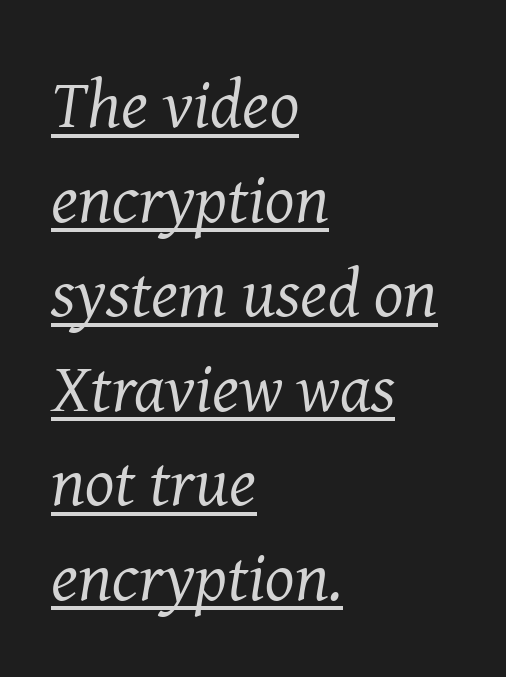
The image shows 69 px regular-weight serif type, italic (leaning right); set left-aligned, normal line spacing (1.37x), normal letter spacing, underlined; medium stroke contrast and a medium x-height.
